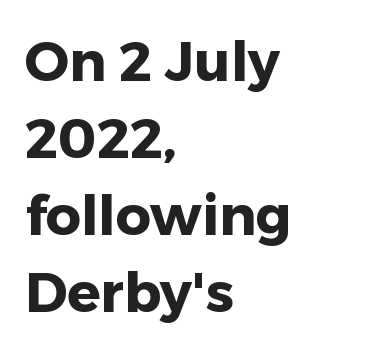
Q: Is the text bold? A: Yes.
Q: Is the text italic (slanted)? A: No, it is upright.
Q: Is the typeface a serif or a sans-serif typeface? A: Sans-serif.
Q: Is the text underlined? A: No.
Q: How is the paragraph aligned? A: Left-aligned.
Q: Is the spacing between letters normal or unusually wide? A: Normal.
Q: Is the spacing between lines tight, normal or loose? A: Normal.
Q: Width (condensed, normal, or wide)? A: Normal.
Q: Stroke contrast? A: Low.
Q: x-height? A: Medium.
Q: Monospaced? A: No.
